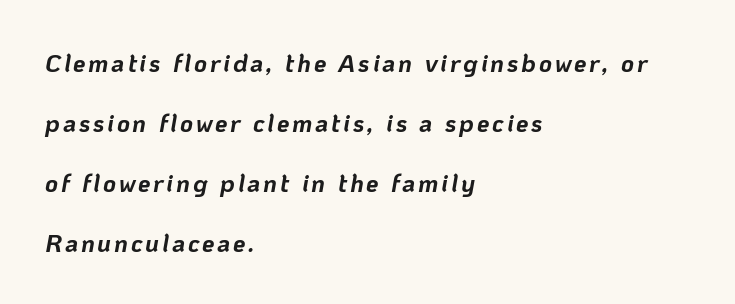
Line spacing here is loose. Descenders are the only things crossing below the line. In CSS terms this would be text-align: left. Emphasis by weight is at full strength: bold. Slant detected: the letters are inclined.
